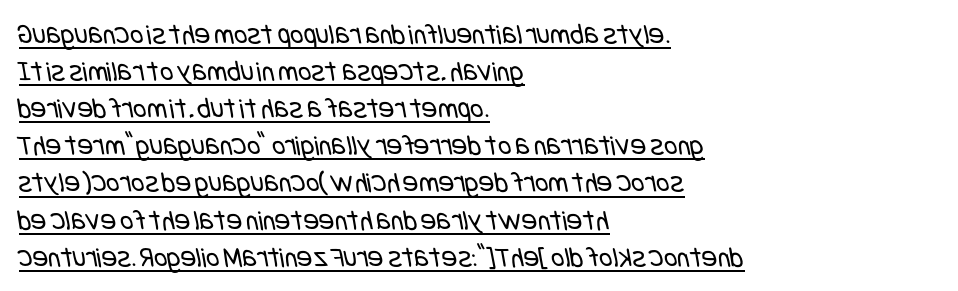
Stroke terminals: plain, sans-serif. The paragraph shown leans on its left margin. Stroke thickness stays within the range of a standard reading face or lighter. Rows of type keep a routine distance in the vertical direction. What stands out about the letter spacing? Nothing — it is the standard amount.
